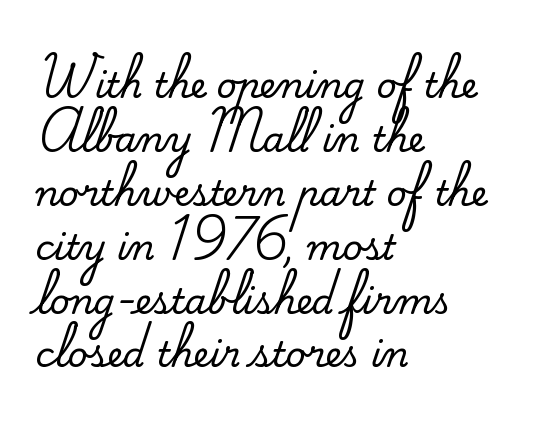
{"serif": "yes", "width": "normal", "stroke_contrast": "medium", "x_height": "small", "monospaced": "no", "underline": "no", "align": "left", "line_spacing": "normal", "line_spacing_ratio": 1.54, "letter_spacing": "normal", "letter_spacing_em": 0.0, "glyph_px": 35}
